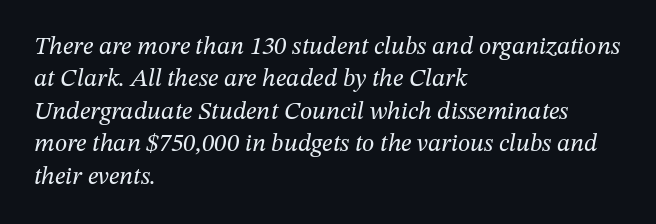
{"italic": "yes", "lean": "right", "slant_degrees": 12, "bold": "no", "underline": "no", "align": "left", "line_spacing": "normal", "line_spacing_ratio": 1.3, "letter_spacing": "normal", "letter_spacing_em": 0.0, "glyph_px": 25}
